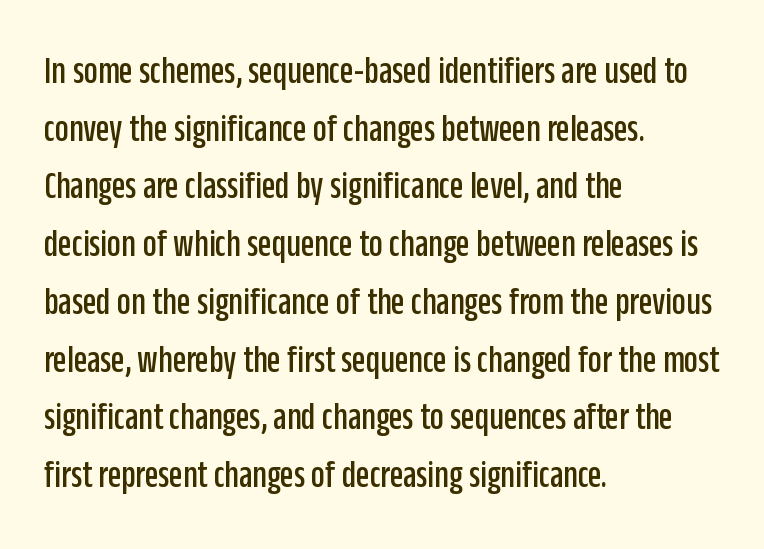
Layout note: lines flush left. The specimen omits any rule beneath the text block's lines. This sample uses an upright cut, with every glyph sitting square on the baseline. The face used here is rendered with its standard letterfit. Is this a fixed-width face? No — the glyphs have proportional, varying widths. Baseline-to-baseline distance is the conventional proportion of letter height.
